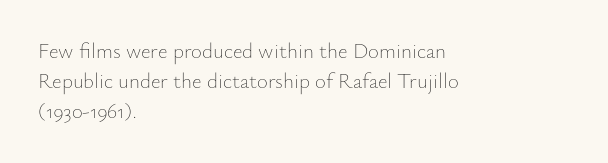
Q: Is the text bold? A: No.
Q: Is the text italic (slanted)? A: No, it is upright.
Q: Is the text underlined? A: No.
Q: How is the paragraph aligned? A: Left-aligned.
Q: Is the spacing between letters normal or unusually wide? A: Normal.
Q: Is the spacing between lines tight, normal or loose? A: Normal.
